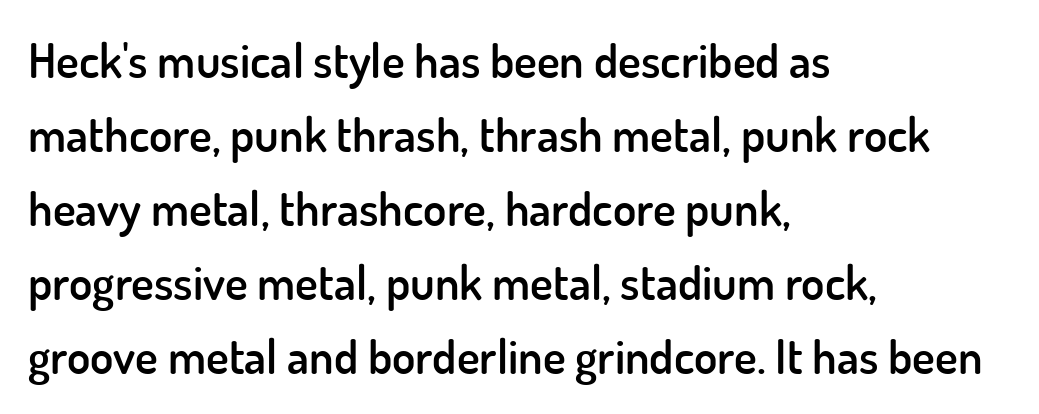
Q: Is the text bold? A: Semi-bold.
Q: Is the text italic (slanted)? A: No, it is upright.
Q: Is the typeface a serif or a sans-serif typeface? A: Sans-serif.
Q: Is the text underlined? A: No.
Q: How is the paragraph aligned? A: Left-aligned.
Q: Is the spacing between letters normal or unusually wide? A: Normal.
Q: Is the spacing between lines tight, normal or loose? A: Normal.
Q: Width (condensed, normal, or wide)? A: Normal.
Q: Stroke contrast? A: Low.
Q: x-height? A: Small.
Q: Monospaced? A: No.
